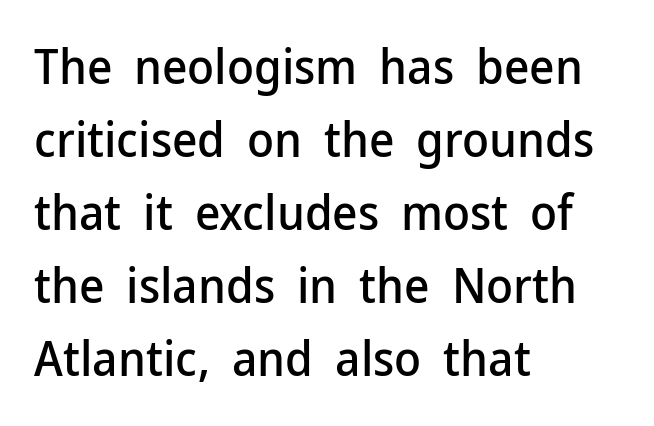
The image shows 49 px sans-serif type, upright; set left-aligned, normal line spacing (1.49x), normal letter spacing, not underlined; low stroke contrast and a medium x-height.
